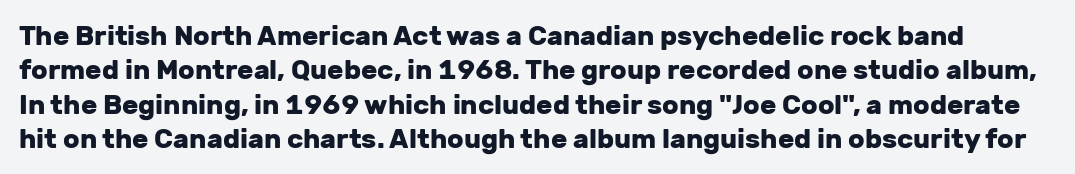
The image shows 27 px bold type, upright; set normal line spacing (1.27x), normal letter spacing, not underlined.
